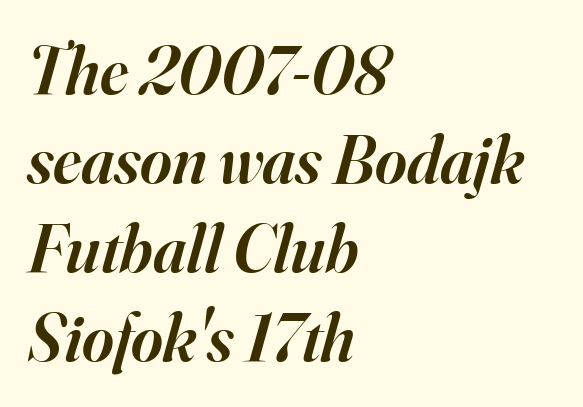
The image shows 68 px semibold serif type, italic (leaning right); set left-aligned, normal line spacing (1.31x), normal letter spacing, not underlined; high stroke contrast and a small x-height.
